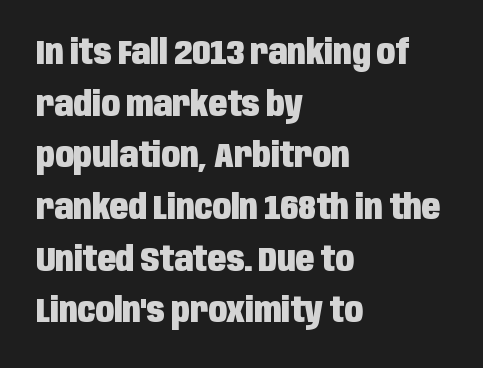
{"serif": "no", "italic": "no", "bold": "yes", "weight": "heavy", "width": "condensed", "stroke_contrast": "low", "x_height": "large", "monospaced": "no", "underline": "no", "align": "left", "line_spacing": "normal", "line_spacing_ratio": 1.52, "letter_spacing": "normal", "letter_spacing_em": 0.0, "glyph_px": 34}
